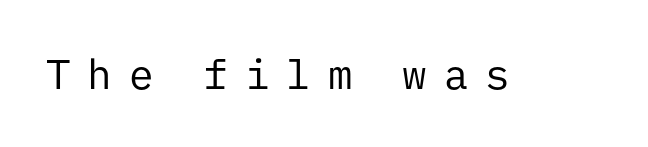
The image shows 41 px regular-weight sans-serif type, upright, monospaced; set unusually wide letter spacing (+0.41 em), not underlined; low stroke contrast and a medium x-height.
